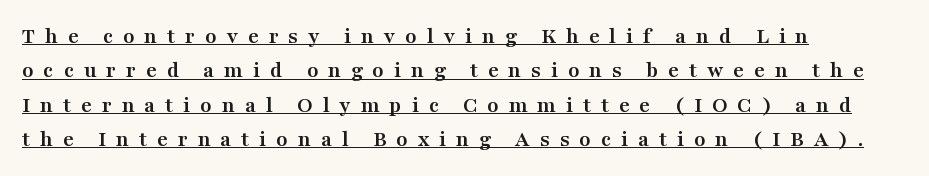
{"italic": "no", "bold": "yes", "underline": "yes", "align": "left", "line_spacing": "normal", "line_spacing_ratio": 1.49, "letter_spacing": "wide", "letter_spacing_em": 0.43, "glyph_px": 23}
